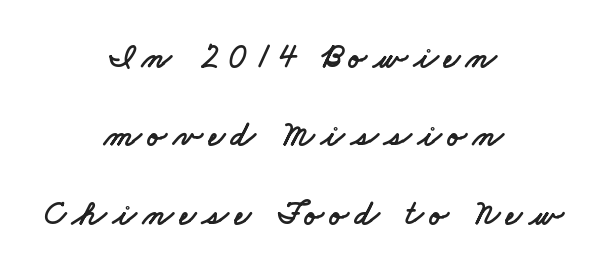
{"serif": "no", "width": "wide", "stroke_contrast": "low", "x_height": "small", "monospaced": "no", "underline": "no", "align": "center", "line_spacing": "loose", "line_spacing_ratio": 2.24, "glyph_px": 35}
